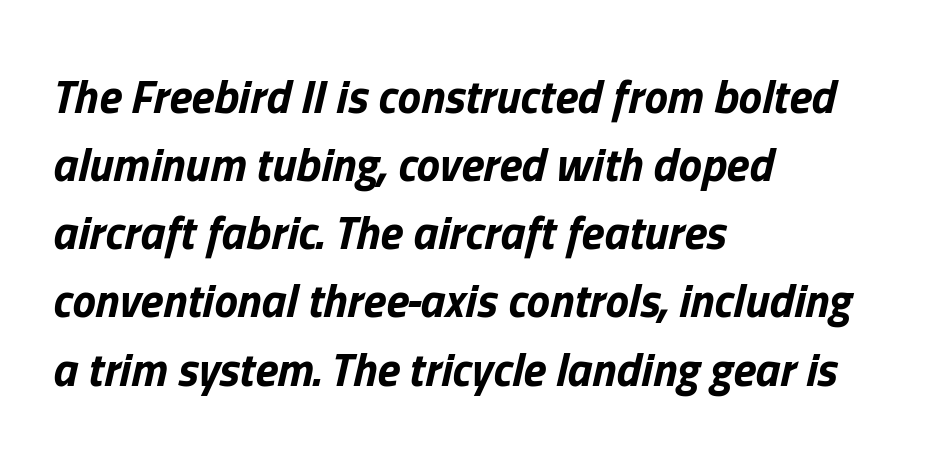
{"italic": "yes", "lean": "right", "slant_degrees": 13, "bold": "yes", "weight": "bold", "width": "normal", "stroke_contrast": "low", "x_height": "medium", "monospaced": "no", "underline": "no", "align": "left", "line_spacing": "normal", "line_spacing_ratio": 1.45, "letter_spacing": "normal", "letter_spacing_em": 0.0, "glyph_px": 47}
